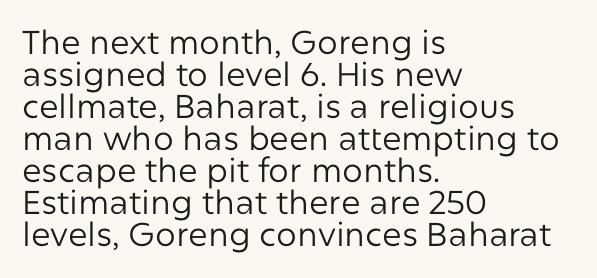
Q: Is the text bold? A: No.
Q: Is the text italic (slanted)? A: No, it is upright.
Q: Is the typeface a serif or a sans-serif typeface? A: Sans-serif.
Q: Is the text underlined? A: No.
Q: How is the paragraph aligned? A: Left-aligned.
Q: Is the spacing between letters normal or unusually wide? A: Normal.
Q: Is the spacing between lines tight, normal or loose? A: Tight.
Q: Width (condensed, normal, or wide)? A: Normal.
Q: Stroke contrast? A: Low.
Q: x-height? A: Medium.
Q: Monospaced? A: No.
